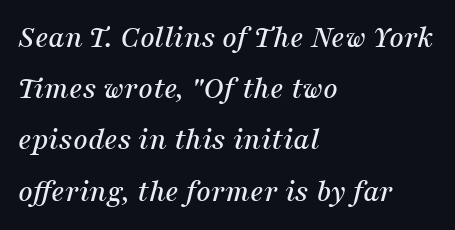
{"serif": "yes", "italic": "yes", "lean": "right", "slant_degrees": 16, "width": "normal", "stroke_contrast": "medium", "x_height": "medium", "monospaced": "no", "underline": "no", "align": "left", "line_spacing": "normal", "line_spacing_ratio": 1.6, "letter_spacing": "normal", "letter_spacing_em": 0.0, "glyph_px": 32}
